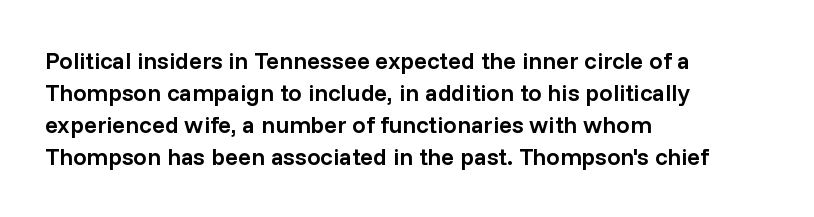
{"italic": "no", "bold": "semi", "underline": "no", "align": "left", "line_spacing": "normal", "line_spacing_ratio": 1.34, "letter_spacing": "normal", "letter_spacing_em": 0.0, "glyph_px": 24}
